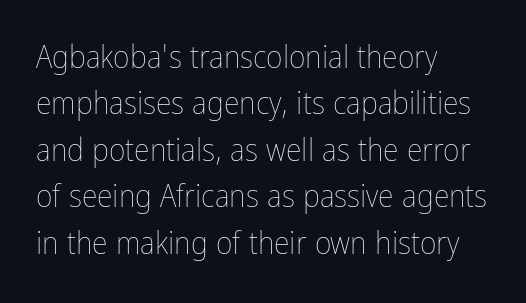
The image shows 32 px thin, condensed type, upright; set left-aligned, normal line spacing (1.45x), normal letter spacing, not underlined; low stroke contrast and a medium x-height.
